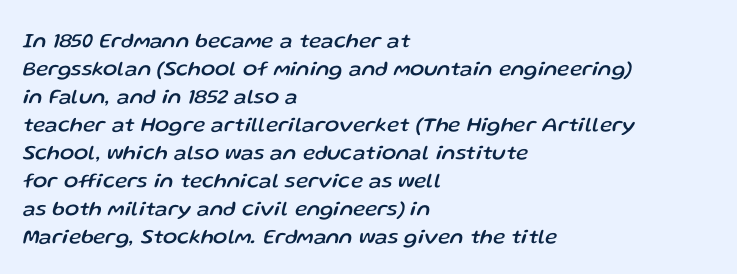
{"italic": "yes", "lean": "right", "slant_degrees": 13, "underline": "no", "align": "left", "line_spacing": "normal", "line_spacing_ratio": 1.33, "letter_spacing": "normal", "letter_spacing_em": 0.0, "glyph_px": 21}
